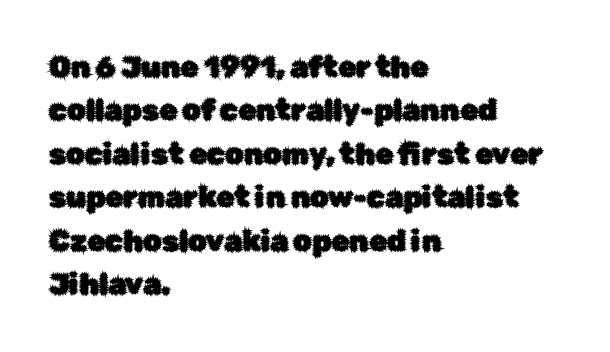
The image shows 29 px sans-serif type, upright; set left-aligned, normal line spacing (1.5x), normal letter spacing, not underlined; low stroke contrast and a medium x-height.
